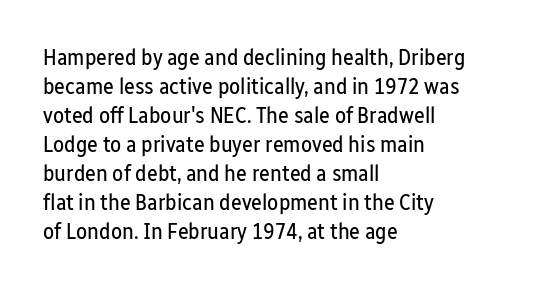
The image shows 23 px text type, upright; set left-aligned, normal line spacing (1.26x), normal letter spacing, not underlined.
